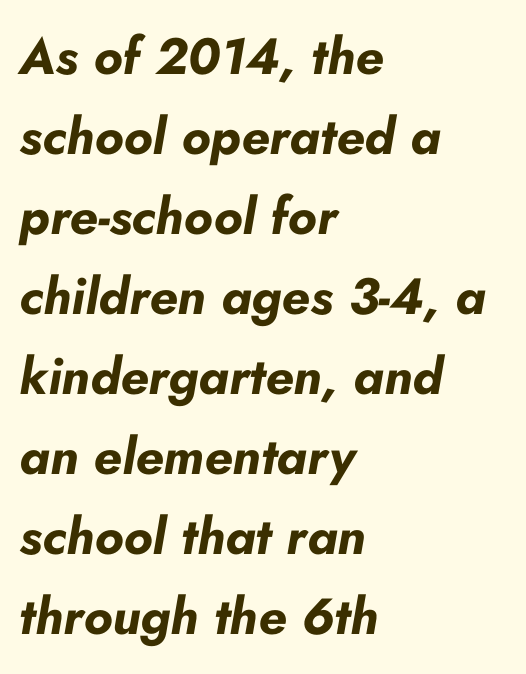
{"italic": "yes", "lean": "right", "slant_degrees": 10, "bold": "yes", "weight": "bold", "width": "normal", "stroke_contrast": "low", "x_height": "small", "monospaced": "no", "underline": "no", "align": "left", "line_spacing": "normal", "line_spacing_ratio": 1.57, "letter_spacing": "normal", "letter_spacing_em": 0.0, "glyph_px": 51}
